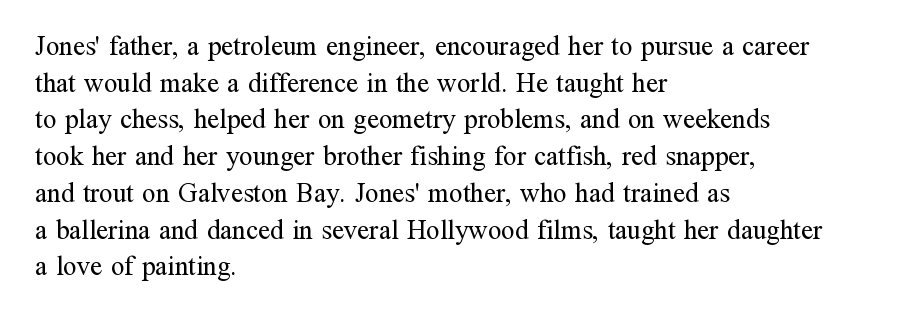
{"italic": "no", "bold": "no", "underline": "no", "align": "left", "line_spacing": "normal", "line_spacing_ratio": 1.36, "letter_spacing": "normal", "letter_spacing_em": 0.0, "glyph_px": 27}
